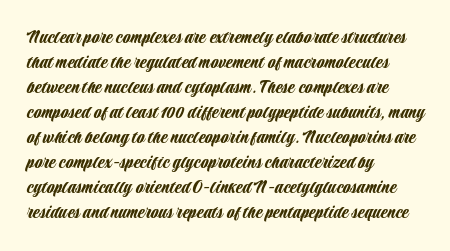
Q: Is the text italic (slanted)? A: Yes.
Q: Is the text underlined? A: No.
Q: How is the paragraph aligned? A: Left-aligned.
Q: Is the spacing between letters normal or unusually wide? A: Normal.
Q: Is the spacing between lines tight, normal or loose? A: Normal.
